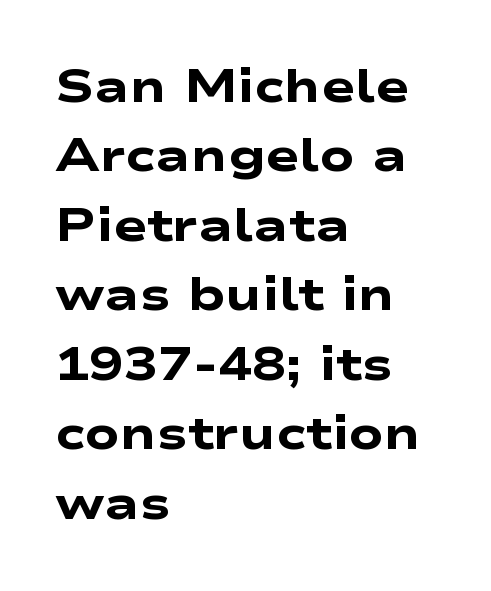
Q: Is the text bold? A: Yes.
Q: Is the typeface a serif or a sans-serif typeface? A: Sans-serif.
Q: Is the text underlined? A: No.
Q: How is the paragraph aligned? A: Left-aligned.
Q: Is the spacing between letters normal or unusually wide? A: Normal.
Q: Is the spacing between lines tight, normal or loose? A: Normal.
Q: Width (condensed, normal, or wide)? A: Wide.
Q: Stroke contrast? A: Low.
Q: x-height? A: Medium.
Q: Monospaced? A: No.
